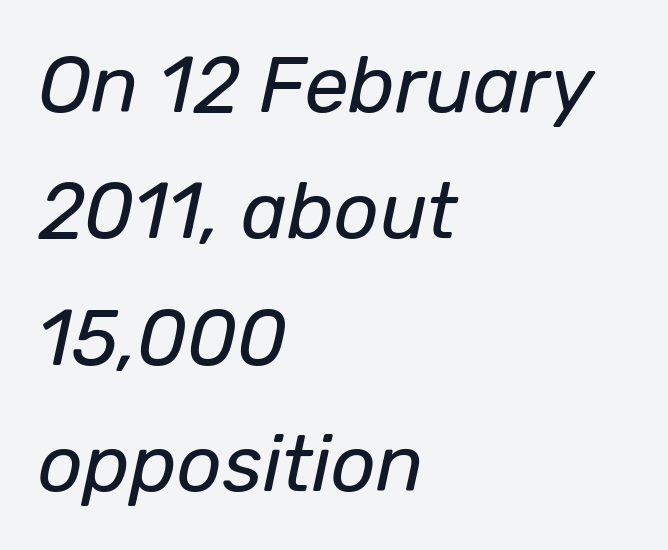
The image shows 79 px regular-weight type, italic (leaning right); set left-aligned, normal line spacing (1.6x), normal letter spacing, not underlined; low stroke contrast and a medium x-height.
